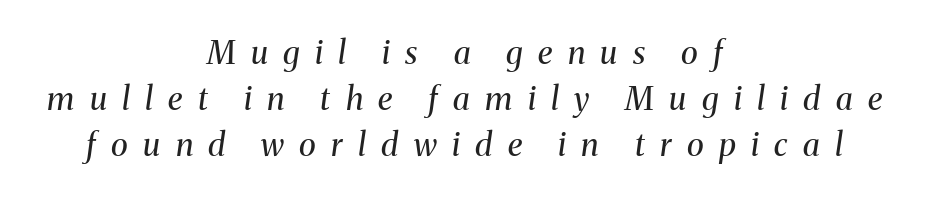
Q: Is the text bold? A: No.
Q: Is the text italic (slanted)? A: Yes, it leans right by about 8 degrees.
Q: Is the typeface a serif or a sans-serif typeface? A: Serif.
Q: Is the text underlined? A: No.
Q: How is the paragraph aligned? A: Centered.
Q: Is the spacing between letters normal or unusually wide? A: Unusually wide.
Q: Is the spacing between lines tight, normal or loose? A: Normal.
Q: Width (condensed, normal, or wide)? A: Normal.
Q: Stroke contrast? A: Medium.
Q: x-height? A: Medium.
Q: Monospaced? A: No.
